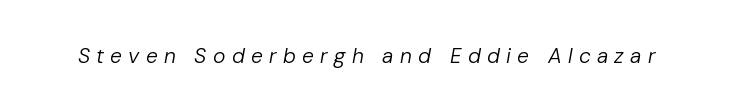
{"italic": "yes", "lean": "right", "slant_degrees": 10, "bold": "no", "underline": "no", "letter_spacing": "wide", "letter_spacing_em": 0.3, "glyph_px": 21}
